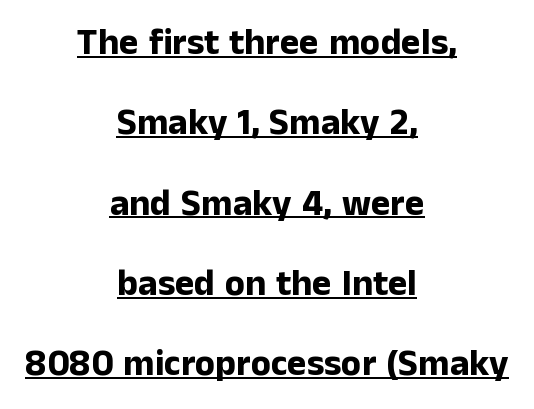
Q: Is the text bold? A: Yes.
Q: Is the text italic (slanted)? A: No, it is upright.
Q: Is the typeface a serif or a sans-serif typeface? A: Sans-serif.
Q: Is the text underlined? A: Yes.
Q: How is the paragraph aligned? A: Centered.
Q: Is the spacing between letters normal or unusually wide? A: Normal.
Q: Is the spacing between lines tight, normal or loose? A: Loose.
Q: Width (condensed, normal, or wide)? A: Normal.
Q: Stroke contrast? A: Low.
Q: x-height? A: Medium.
Q: Monospaced? A: No.
